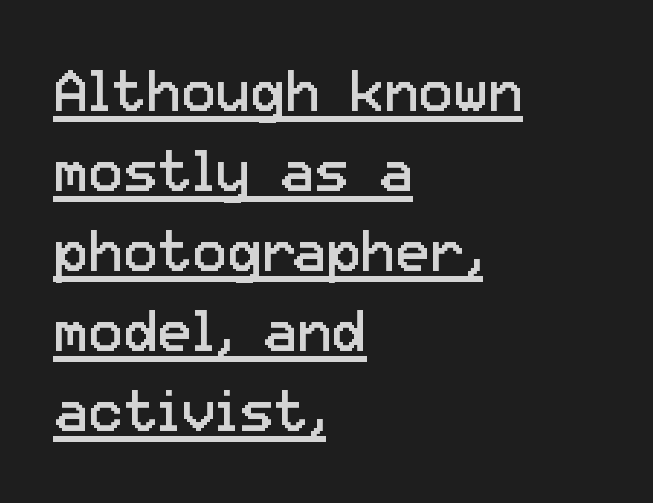
Q: Is the text bold? A: No.
Q: Is the text italic (slanted)? A: No, it is upright.
Q: Is the typeface a serif or a sans-serif typeface? A: Sans-serif.
Q: Is the text underlined? A: Yes.
Q: How is the paragraph aligned? A: Left-aligned.
Q: Is the spacing between letters normal or unusually wide? A: Normal.
Q: Is the spacing between lines tight, normal or loose? A: Normal.
Q: Width (condensed, normal, or wide)? A: Normal.
Q: Stroke contrast? A: Low.
Q: x-height? A: Medium.
Q: Monospaced? A: No.
